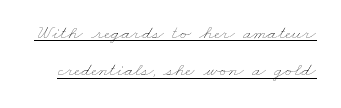
{"bold": "no", "underline": "yes", "line_spacing_ratio": 1.86, "letter_spacing": "normal", "letter_spacing_em": 0.0, "glyph_px": 20}
